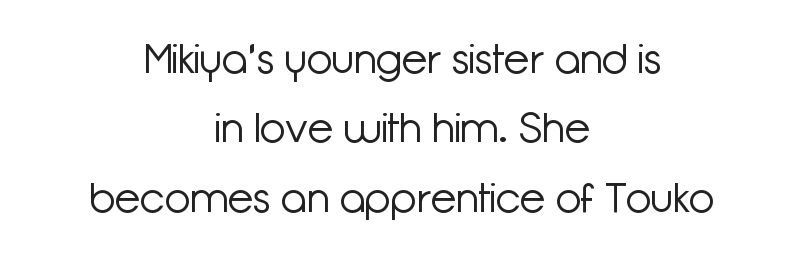
Q: Is the text bold? A: No.
Q: Is the text italic (slanted)? A: No, it is upright.
Q: Is the typeface a serif or a sans-serif typeface? A: Sans-serif.
Q: Is the text underlined? A: No.
Q: How is the paragraph aligned? A: Centered.
Q: Is the spacing between letters normal or unusually wide? A: Normal.
Q: Is the spacing between lines tight, normal or loose? A: Normal.
Q: Width (condensed, normal, or wide)? A: Normal.
Q: Stroke contrast? A: Low.
Q: x-height? A: Medium.
Q: Monospaced? A: No.
